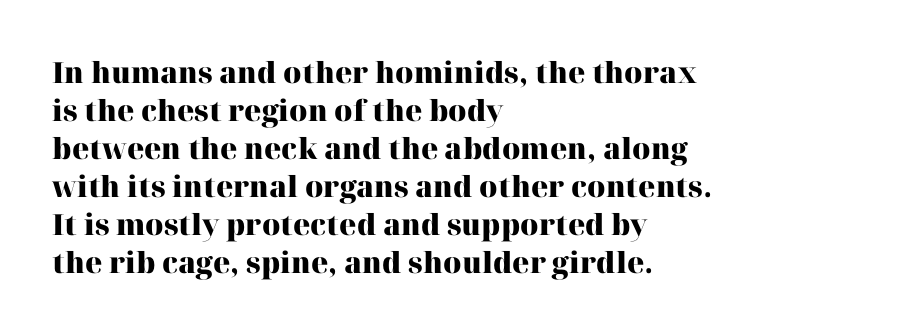
{"serif": "yes", "italic": "no", "bold": "yes", "weight": "heavy", "width": "normal", "stroke_contrast": "high", "x_height": "medium", "monospaced": "no", "underline": "no", "align": "left", "line_spacing": "normal", "line_spacing_ratio": 1.31, "letter_spacing": "normal", "letter_spacing_em": 0.0, "glyph_px": 29}
